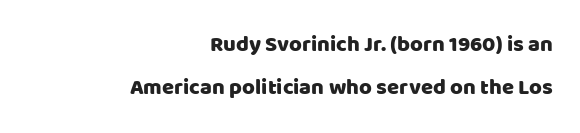
The image shows 22 px text type, upright; set right-aligned, loose line spacing (1.96x), normal letter spacing, not underlined.
